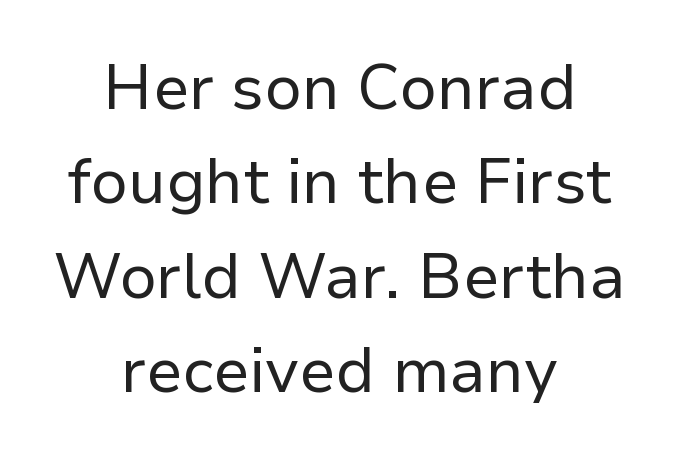
{"serif": "no", "italic": "no", "bold": "no", "weight": "regular", "width": "normal", "stroke_contrast": "low", "x_height": "medium", "monospaced": "no", "underline": "no", "align": "center", "line_spacing": "normal", "line_spacing_ratio": 1.5, "letter_spacing": "normal", "letter_spacing_em": 0.0, "glyph_px": 63}
